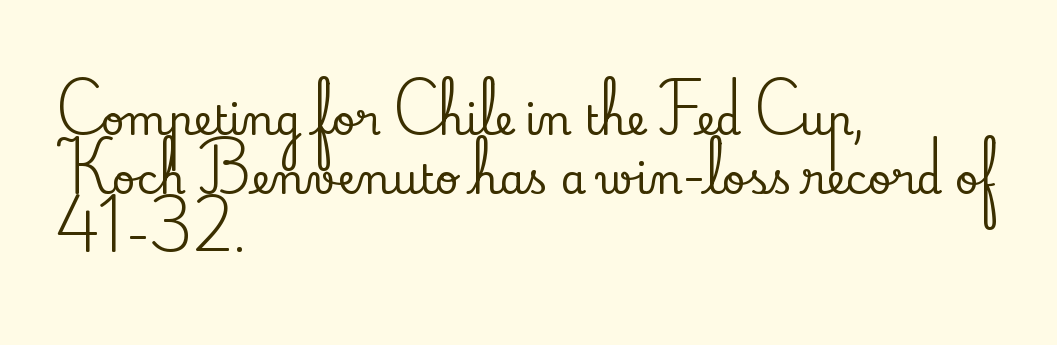
These lines are rendered in a variable-pitch font. Caption: standard tracking, unaltered. Quick note: underline off. This is serif lettering, the kind often seen in printed books. Does the leading feel generous? No, just average.
